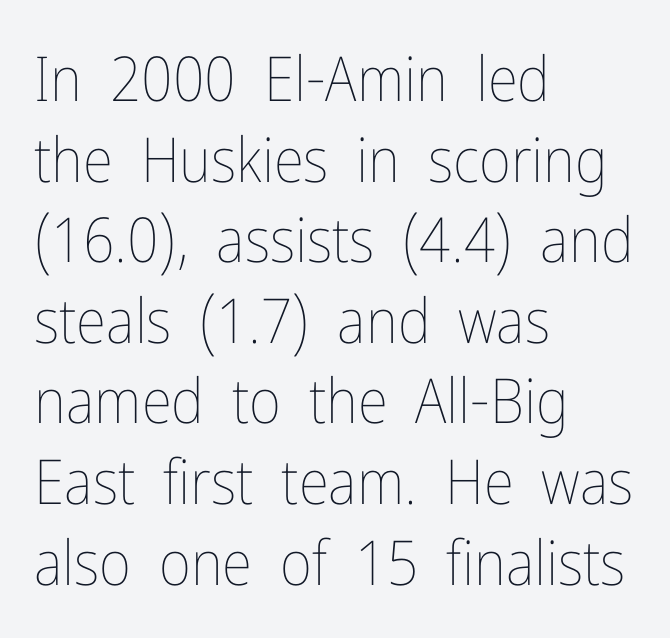
A bare baseline throughout the passage. The typography opts for an upright posture over an oblique one. The text block is weighted toward the left margin, trailing off unevenly rightward. The leading is moderate, giving the passage an even texture.
